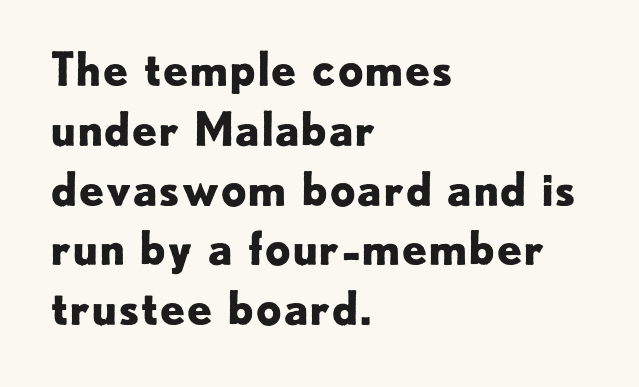
It's the straight-up-and-down kind of type. Successive baselines arrive at the customary interval. If you drew a ruler down the left edge, every line would touch it. Does extra space separate the letters? No, they use regular spacing. The font is running at its bold setting.
